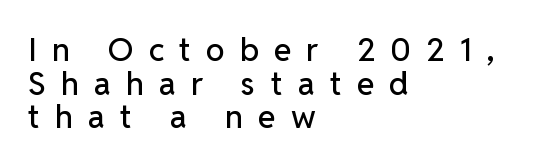
{"serif": "no", "italic": "no", "width": "normal", "stroke_contrast": "low", "x_height": "medium", "monospaced": "no", "underline": "no", "align": "left", "line_spacing": "tight", "line_spacing_ratio": 1.05, "letter_spacing": "wide", "letter_spacing_em": 0.47, "glyph_px": 32}
